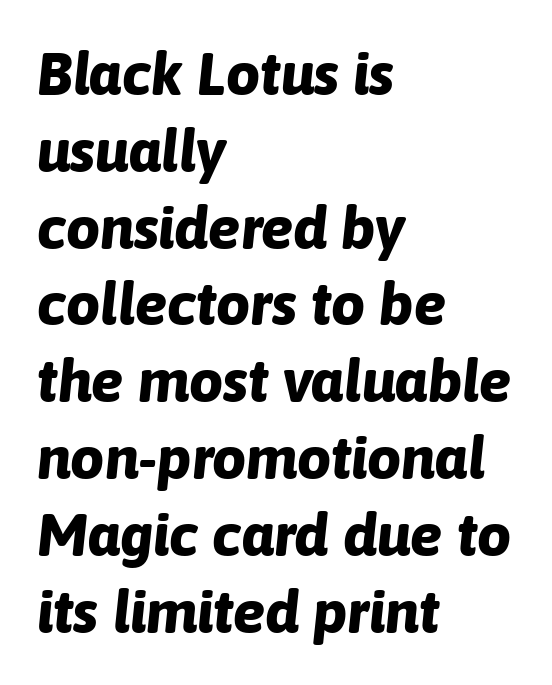
{"italic": "yes", "lean": "right", "slant_degrees": 6, "bold": "yes", "weight": "bold", "width": "normal", "stroke_contrast": "low", "x_height": "medium", "monospaced": "no", "underline": "no", "align": "left", "line_spacing": "normal", "line_spacing_ratio": 1.28, "letter_spacing": "normal", "letter_spacing_em": 0.0, "glyph_px": 60}
